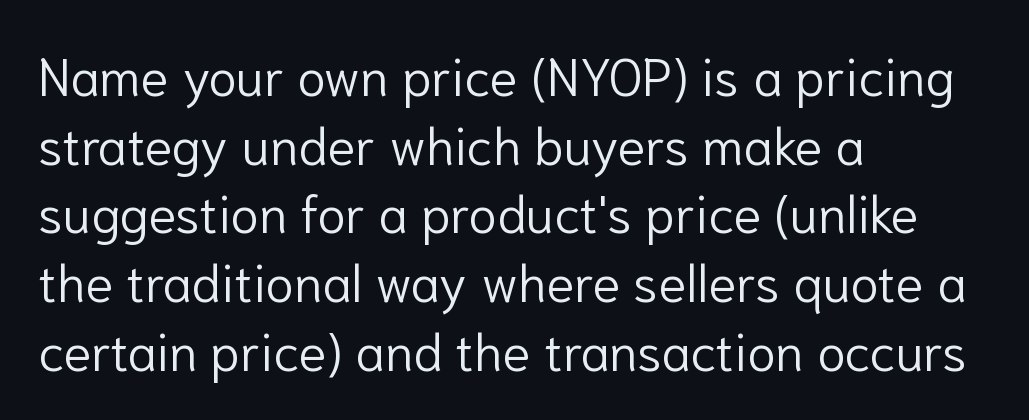
The letters stand upright; this is a roman face. The text was rendered using a sans face with plain stroke endings. The glyphs are unaccompanied by any horizontal stroke below them. Compared with a typical body face, this is equally light or lighter still.
